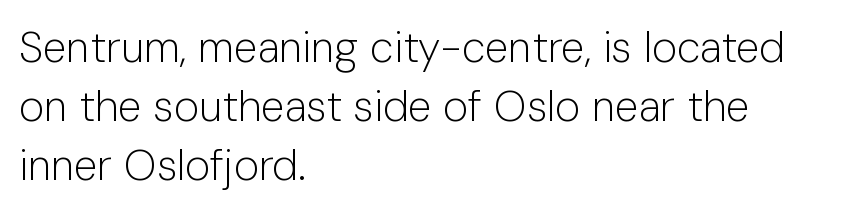
The passage shown has conventional tracking throughout. This block has exactly the height ordinary leading produces. Posture: upright roman. These lines stack with their left ends in a neat column. No feet cap the strokes, marking this as sans-serif type.
